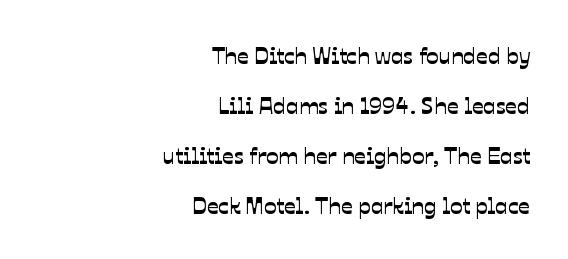
Loosely led — the rows are spread out. There is no visible air inserted between adjacent glyphs. The space beneath each line is pristine and unruled. The setting favours the right margin, as signatures and pull-quotes sometimes do.
